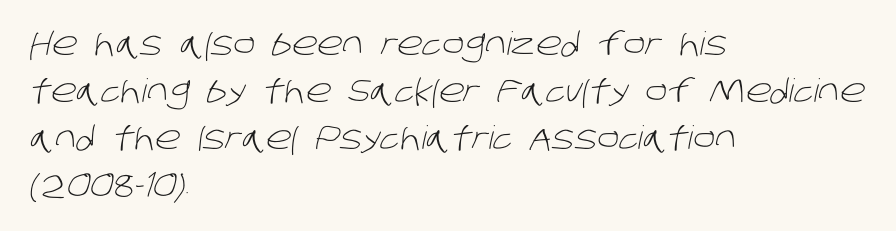
Underline: absent. This sample has the flowing, uneven cadence of proportional lettering. Check where the strokes stop: nothing finishes them off — pure sans. Vertically, the passage feels balanced, rows spaced as you'd expect. The lines in this sample share a left origin and differ only in where they stop.
